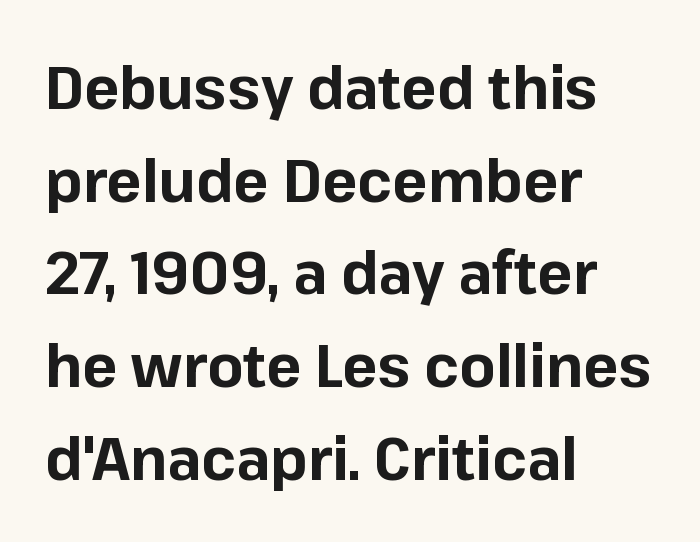
Q: Is the text bold? A: Yes.
Q: Is the text italic (slanted)? A: No, it is upright.
Q: Is the typeface a serif or a sans-serif typeface? A: Sans-serif.
Q: Is the text underlined? A: No.
Q: How is the paragraph aligned? A: Left-aligned.
Q: Is the spacing between letters normal or unusually wide? A: Normal.
Q: Is the spacing between lines tight, normal or loose? A: Normal.
Q: Width (condensed, normal, or wide)? A: Normal.
Q: Stroke contrast? A: Low.
Q: x-height? A: Medium.
Q: Monospaced? A: No.
